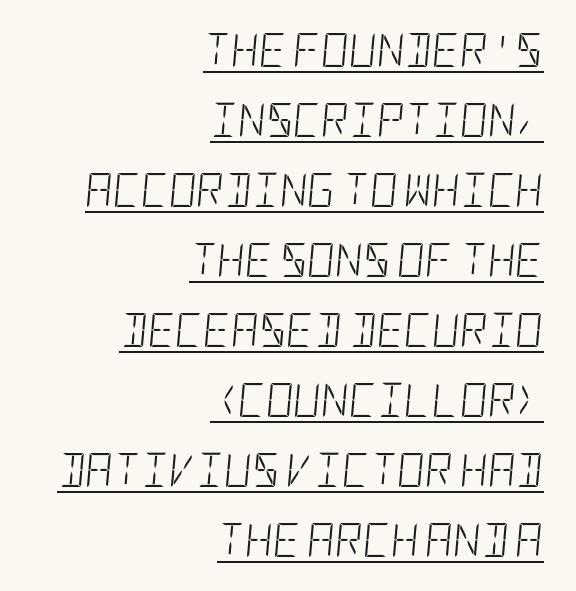
The image shows 34 px light, condensed type, italic (leaning right); set right-aligned, loose line spacing (2.06x), normal letter spacing, underlined; low stroke contrast and a large x-height.
